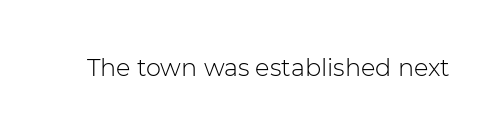
Only glyphs here, with clear space below each row. Notice how the stems are strictly vertical — no italics here. Between one letter and the next there's only the usual sliver of space. Is this a heavy cut? Hardly; it is regular or lighter.
